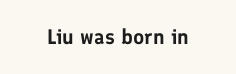
The image shows 21 px text type, upright; set normal letter spacing, not underlined.
